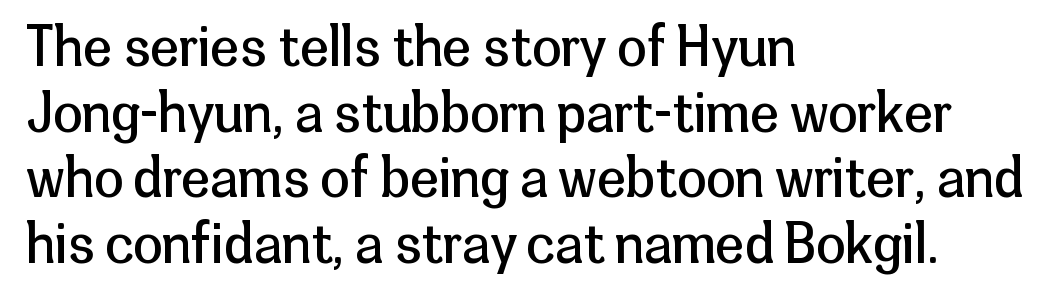
The image shows 53 px regular-weight sans-serif type, upright; set left-aligned, line spacing 1.24x, normal letter spacing, not underlined; low stroke contrast and a medium x-height.
